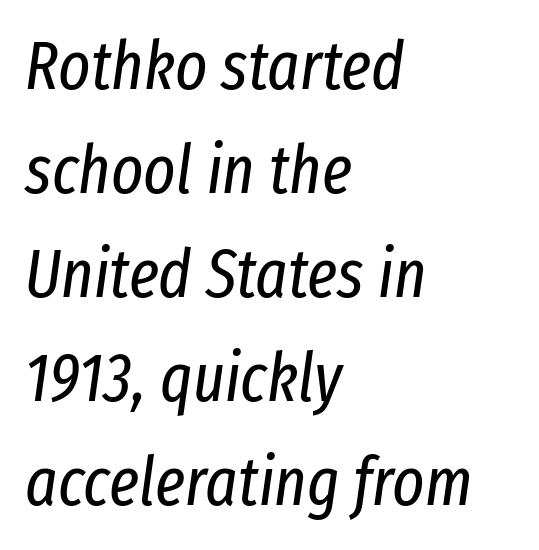
The image shows 68 px regular-weight, condensed type, italic (leaning right); set left-aligned, normal line spacing (1.53x), normal letter spacing, not underlined; low stroke contrast and a medium x-height.
